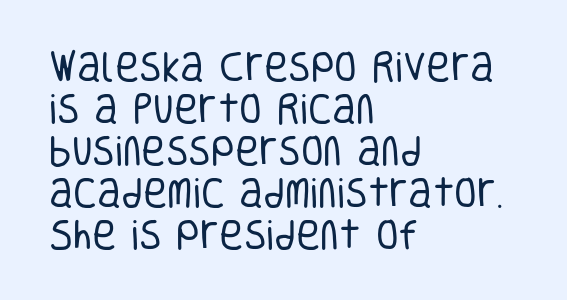
Q: Is the text bold? A: No.
Q: Is the text italic (slanted)? A: No, it is upright.
Q: Is the typeface a serif or a sans-serif typeface? A: Sans-serif.
Q: Is the text underlined? A: No.
Q: How is the paragraph aligned? A: Left-aligned.
Q: Is the spacing between letters normal or unusually wide? A: Normal.
Q: Is the spacing between lines tight, normal or loose? A: Normal.
Q: Width (condensed, normal, or wide)? A: Condensed.
Q: Stroke contrast? A: Low.
Q: x-height? A: Large.
Q: Monospaced? A: No.
